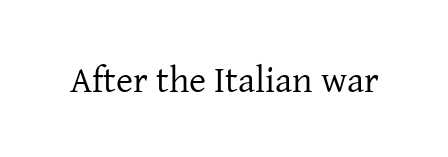
{"serif": "yes", "italic": "no", "bold": "no", "weight": "regular", "width": "normal", "stroke_contrast": "low", "x_height": "medium", "monospaced": "no", "underline": "no", "letter_spacing": "normal", "letter_spacing_em": 0.0, "glyph_px": 37}
